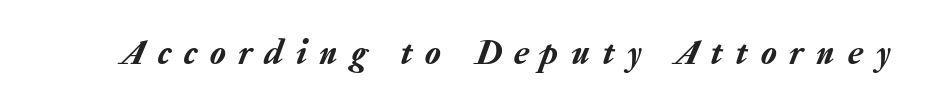
Q: Is the text italic (slanted)? A: Yes, it leans right by about 20 degrees.
Q: Is the text underlined? A: No.
Q: Is the spacing between letters normal or unusually wide? A: Unusually wide.
Q: Width (condensed, normal, or wide)? A: Normal.
Q: Stroke contrast? A: Low.
Q: x-height? A: Medium.
Q: Monospaced? A: No.
